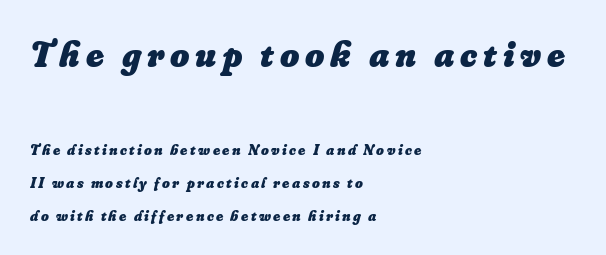
Q: Is the text bold? A: Yes.
Q: Is the text italic (slanted)? A: Yes, it leans right by about 16 degrees.
Q: Is the text underlined? A: No.
Q: How is the paragraph aligned? A: Left-aligned.
Q: Is the spacing between lines tight, normal or loose? A: Loose.
Q: Which block of text is set in a larger size, the first (top) or the second (bottom)? A: The first (top) one.
Q: Width (condensed, normal, or wide)? A: Normal.
Q: Stroke contrast? A: Low.
Q: x-height? A: Small.
Q: Monospaced? A: No.
